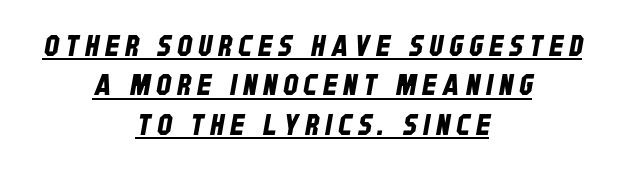
{"serif": "no", "width": "condensed", "stroke_contrast": "low", "x_height": "large", "monospaced": "no", "underline": "yes", "align": "center", "line_spacing": "normal", "line_spacing_ratio": 1.36, "letter_spacing": "wide", "letter_spacing_em": 0.22, "glyph_px": 29}
